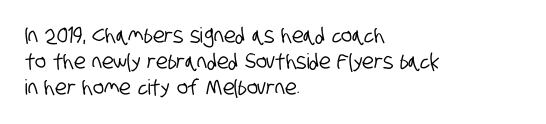
Q: Is the text underlined? A: No.
Q: How is the paragraph aligned? A: Left-aligned.
Q: Is the spacing between letters normal or unusually wide? A: Normal.
